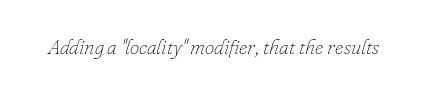
The tracking reads as untouched default to a designer's eye. The typesetting does not lean heavy: it is not bold. An italicized treatment has been applied to the whole sample. Underline: absent.
